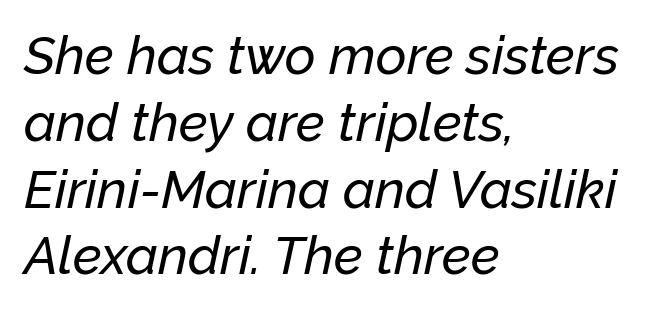
The lines sit at an ordinary, default distance from one another. A typesetter would call this proportional, since set widths differ per character. Yep, that's italic — everything's leaning. Leftover space on each line is placed entirely after the last word.
